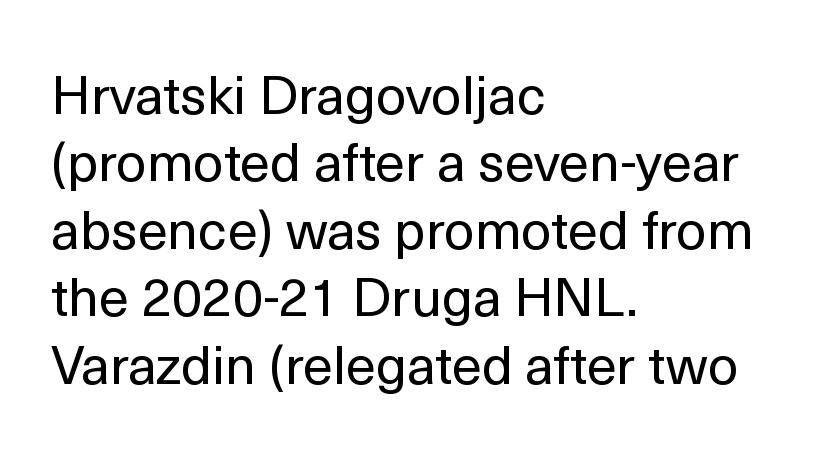
{"serif": "no", "italic": "no", "bold": "no", "weight": "regular", "width": "normal", "x_height": "medium", "monospaced": "no", "underline": "no", "align": "left", "line_spacing": "normal", "line_spacing_ratio": 1.25, "letter_spacing": "normal", "letter_spacing_em": 0.0, "glyph_px": 54}
